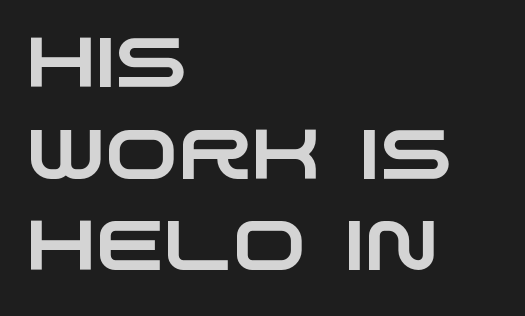
{"serif": "no", "width": "wide", "stroke_contrast": "low", "x_height": "large", "monospaced": "no", "underline": "no", "align": "left", "line_spacing": "normal", "line_spacing_ratio": 1.31, "letter_spacing": "normal", "letter_spacing_em": 0.0, "glyph_px": 70}
